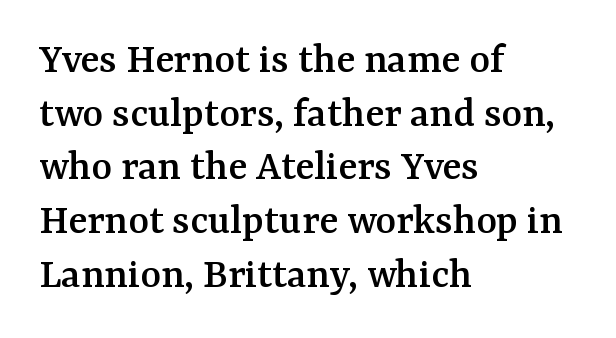
{"serif": "yes", "italic": "no", "width": "normal", "stroke_contrast": "medium", "x_height": "medium", "monospaced": "no", "underline": "no", "align": "left", "line_spacing_ratio": 1.22, "letter_spacing": "normal", "letter_spacing_em": 0.0, "glyph_px": 44}
